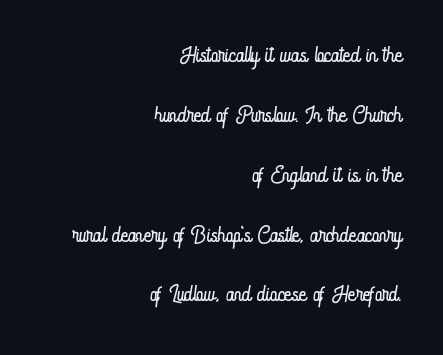
Q: Is the text bold? A: No.
Q: Is the text underlined? A: No.
Q: How is the paragraph aligned? A: Right-aligned.
Q: Is the spacing between letters normal or unusually wide? A: Normal.
Q: Width (condensed, normal, or wide)? A: Condensed.
Q: Stroke contrast? A: Low.
Q: x-height? A: Small.
Q: Monospaced? A: No.
